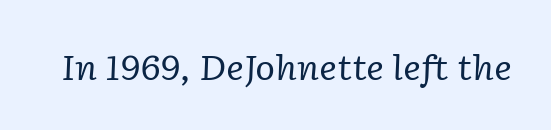
{"serif": "yes", "italic": "yes", "lean": "right", "slant_degrees": 2, "bold": "no", "weight": "regular", "width": "normal", "stroke_contrast": "low", "x_height": "medium", "monospaced": "no", "underline": "no", "letter_spacing": "normal", "letter_spacing_em": 0.0, "glyph_px": 34}
